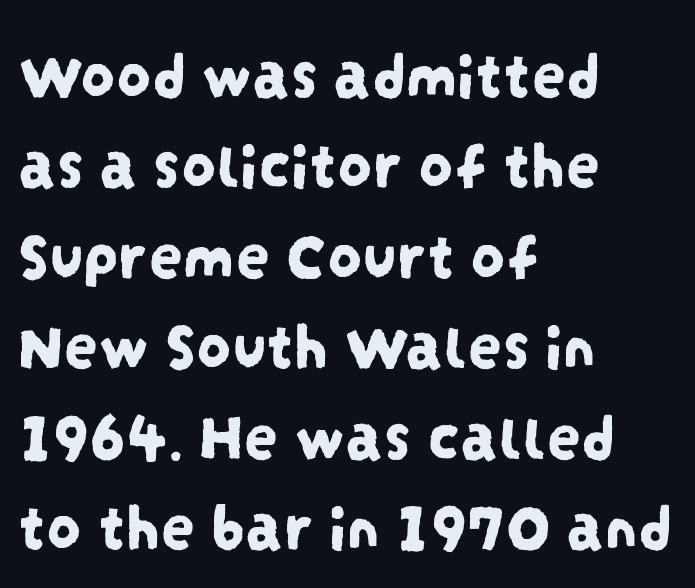
Q: Is the typeface a serif or a sans-serif typeface? A: Sans-serif.
Q: Is the text underlined? A: No.
Q: How is the paragraph aligned? A: Left-aligned.
Q: Is the spacing between letters normal or unusually wide? A: Normal.
Q: Is the spacing between lines tight, normal or loose? A: Normal.
Q: Width (condensed, normal, or wide)? A: Condensed.
Q: Stroke contrast? A: Low.
Q: x-height? A: Large.
Q: Monospaced? A: No.
